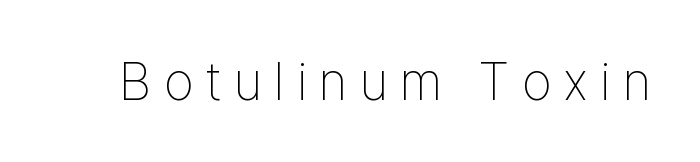
The image shows 53 px thin, condensed sans-serif type, upright; set unusually wide letter spacing (+0.23 em), not underlined; low stroke contrast and a medium x-height.
